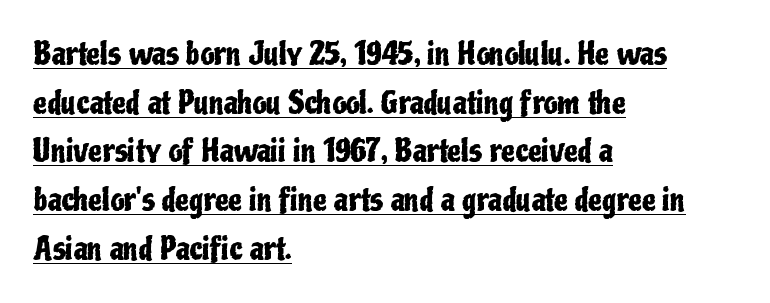
In designer terms, the underline attribute is active on this setting. Character widths vary here, with narrow letters taking less room than wide ones. The rendering uses a moderate line-height, typical for paragraphs. The text was rendered using a sans face with plain stroke endings.
